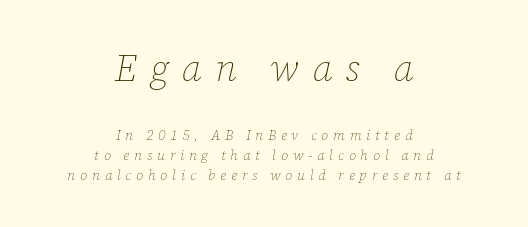
The image shows 38 px thin type, italic (leaning right); set centered, normal line spacing (1.42x), unusually wide letter spacing (+0.34 em), not underlined; the first (top) block is 2.71x larger; low stroke contrast and a medium x-height.
